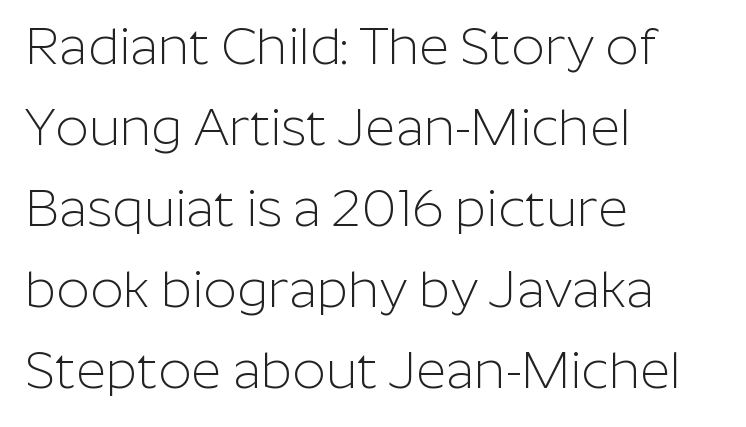
Q: Is the text bold? A: No.
Q: Is the text italic (slanted)? A: No, it is upright.
Q: Is the typeface a serif or a sans-serif typeface? A: Sans-serif.
Q: Is the text underlined? A: No.
Q: How is the paragraph aligned? A: Left-aligned.
Q: Is the spacing between letters normal or unusually wide? A: Normal.
Q: Is the spacing between lines tight, normal or loose? A: Normal.
Q: Width (condensed, normal, or wide)? A: Normal.
Q: Stroke contrast? A: Low.
Q: x-height? A: Medium.
Q: Monospaced? A: No.
